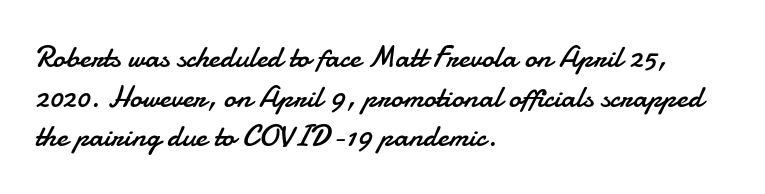
The image shows 31 px regular-weight sans-serif type; set left-aligned, normal line spacing (1.28x), normal letter spacing, not underlined; low stroke contrast and a small x-height.
